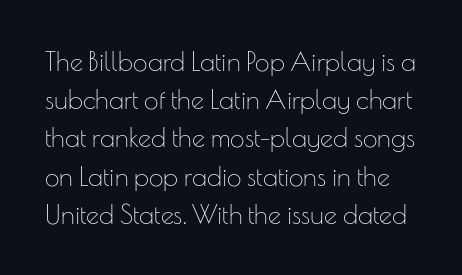
Ordinary non-slanted type is in use. The typeface has the unassuming heft of standard copy or less. A clean baseline with only descenders dipping below it. Glyph-to-glyph distance matches everyday printed text.
